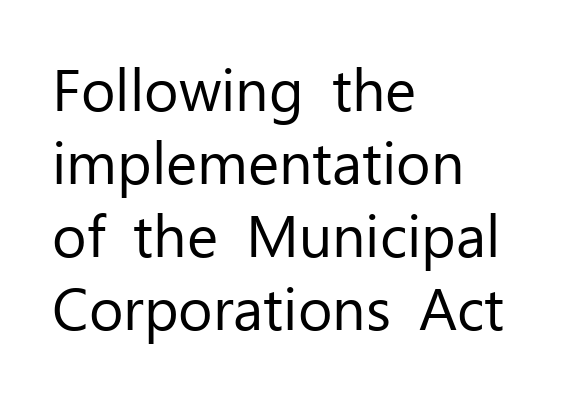
Q: Is the text bold? A: No.
Q: Is the text italic (slanted)? A: No, it is upright.
Q: Is the typeface a serif or a sans-serif typeface? A: Sans-serif.
Q: Is the text underlined? A: No.
Q: How is the paragraph aligned? A: Left-aligned.
Q: Is the spacing between letters normal or unusually wide? A: Normal.
Q: Width (condensed, normal, or wide)? A: Normal.
Q: Stroke contrast? A: Low.
Q: x-height? A: Medium.
Q: Monospaced? A: No.
